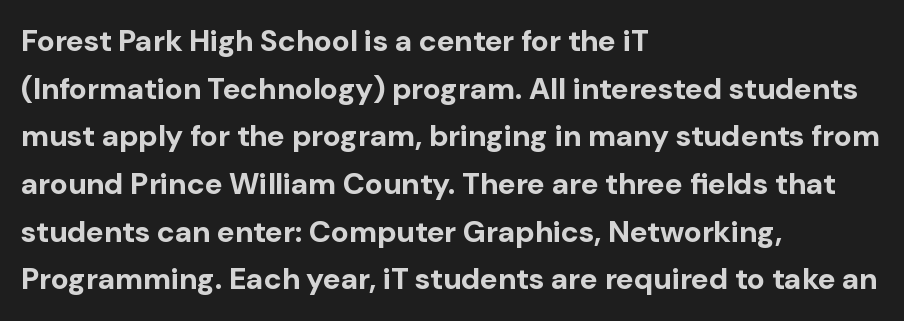
The image shows 30 px bold sans-serif type, upright; set left-aligned, normal line spacing (1.59x), normal letter spacing, not underlined; low stroke contrast and a medium x-height.
